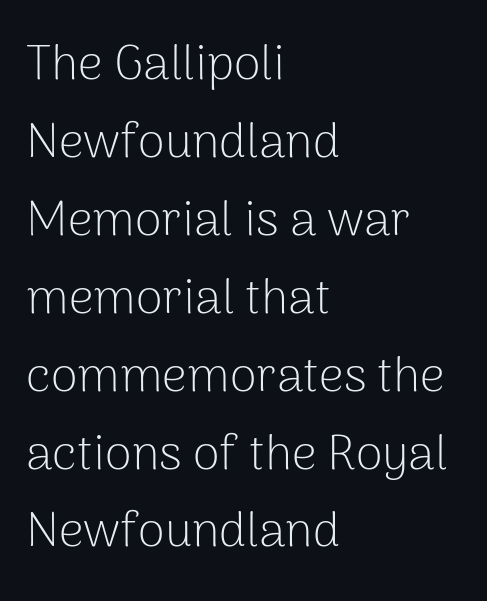
The image shows 49 px light sans-serif type, upright; set left-aligned, normal line spacing (1.59x), normal letter spacing, not underlined; low stroke contrast and a medium x-height.
